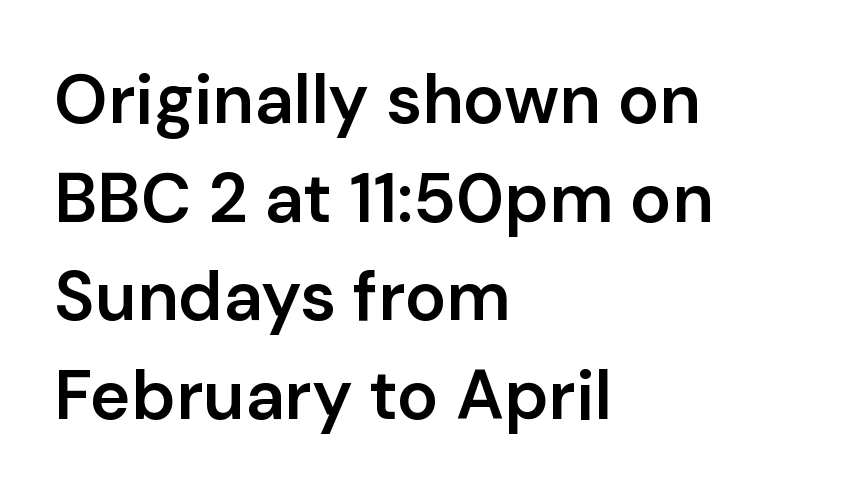
The image shows 69 px semibold sans-serif type, upright; set left-aligned, normal line spacing (1.43x), normal letter spacing, not underlined; low stroke contrast and a medium x-height.
